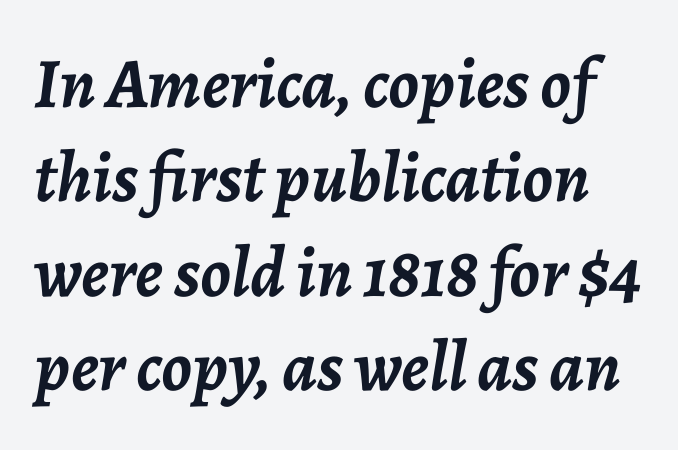
Q: Is the text bold? A: Yes.
Q: Is the text italic (slanted)? A: Yes, it leans right by about 7 degrees.
Q: Is the text underlined? A: No.
Q: Is the spacing between letters normal or unusually wide? A: Normal.
Q: Is the spacing between lines tight, normal or loose? A: Normal.
Q: Width (condensed, normal, or wide)? A: Normal.
Q: Stroke contrast? A: Low.
Q: x-height? A: Medium.
Q: Monospaced? A: No.
